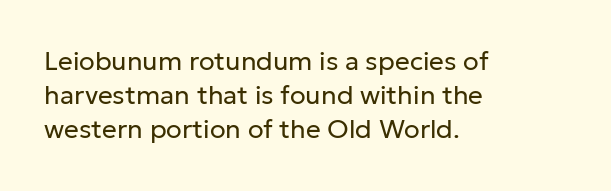
Q: Is the text bold? A: No.
Q: Is the text italic (slanted)? A: No, it is upright.
Q: Is the text underlined? A: No.
Q: How is the paragraph aligned? A: Left-aligned.
Q: Is the spacing between letters normal or unusually wide? A: Normal.
Q: Is the spacing between lines tight, normal or loose? A: Normal.
